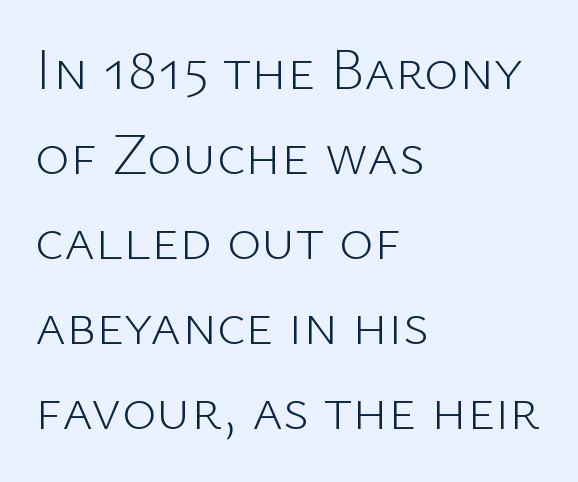
Tracking here is standard; glyphs follow each other at the usual distance. The lettering stays uniformly vertical, giving the passage a roman look. The face used here is a sans, in the tradition of grotesques and geometrics. These lines stack with their left ends in a neat column. Vertically, the passage feels balanced, rows spaced as you'd expect.
